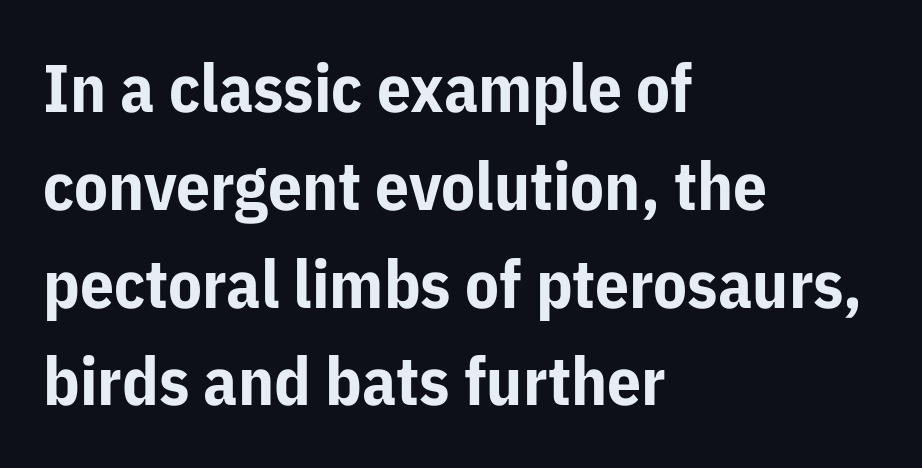
Q: Is the text bold? A: Yes.
Q: Is the text italic (slanted)? A: No, it is upright.
Q: Is the typeface a serif or a sans-serif typeface? A: Sans-serif.
Q: Is the text underlined? A: No.
Q: How is the paragraph aligned? A: Left-aligned.
Q: Is the spacing between letters normal or unusually wide? A: Normal.
Q: Is the spacing between lines tight, normal or loose? A: Normal.
Q: Width (condensed, normal, or wide)? A: Normal.
Q: Stroke contrast? A: Low.
Q: x-height? A: Medium.
Q: Monospaced? A: No.
